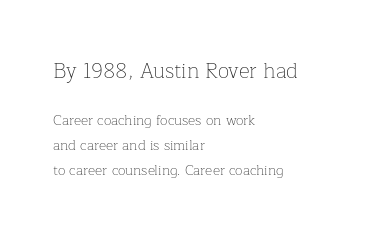
Do the letters lean? They stand straight. Here the first block reads like a headline and the second like body copy. Each word holds together tightly as a unit, with standard inter-letter gaps. Counters stay open thanks to moderate or lighter strokes.
